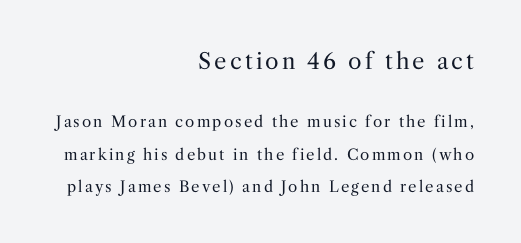
The font is comparable to plain body text, perhaps lighter. Nobody drew a line under any word here. Each new line begins a long way beneath the previous one. The more generous point size was reserved for the upper chunk. Quick note: not italic, upright. The lines in this sample share a right terminus and differ only in where they begin.
